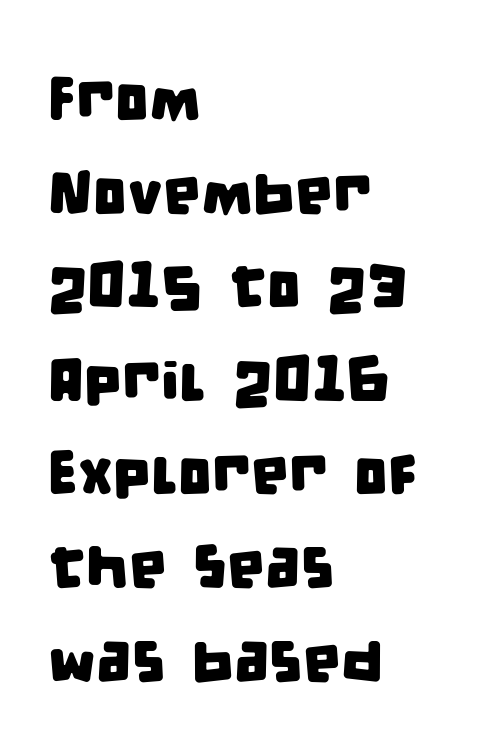
The specimen omits any rule beneath the text block's lines. These lines are rendered in a variable-pitch font. The typesetter chose a ragged-right arrangement here. The type is set solid horizontally, with unmodified tracking.
